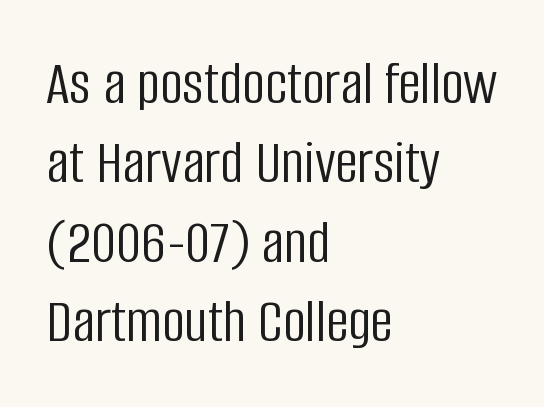
The image shows 63 px light, condensed sans-serif type, upright; set left-aligned, normal line spacing (1.26x), normal letter spacing, not underlined; low stroke contrast and a large x-height.
